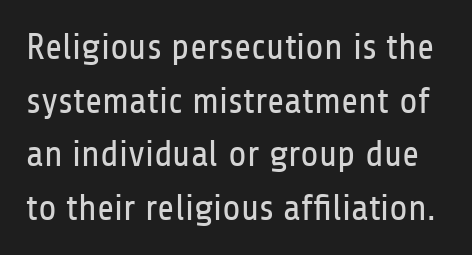
The image shows 37 px regular-weight, condensed sans-serif type, upright; set normal line spacing (1.45x), normal letter spacing, not underlined; low stroke contrast and a medium x-height.
